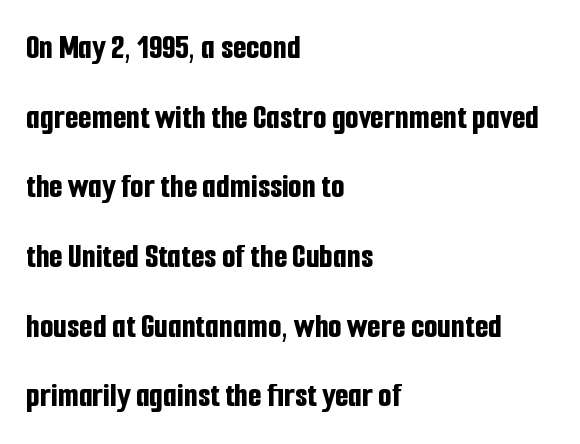
Q: Is the text bold? A: Yes.
Q: Is the text italic (slanted)? A: No, it is upright.
Q: Is the typeface a serif or a sans-serif typeface? A: Sans-serif.
Q: Is the text underlined? A: No.
Q: How is the paragraph aligned? A: Left-aligned.
Q: Is the spacing between letters normal or unusually wide? A: Normal.
Q: Is the spacing between lines tight, normal or loose? A: Loose.
Q: Width (condensed, normal, or wide)? A: Condensed.
Q: Stroke contrast? A: Low.
Q: x-height? A: Medium.
Q: Monospaced? A: No.
